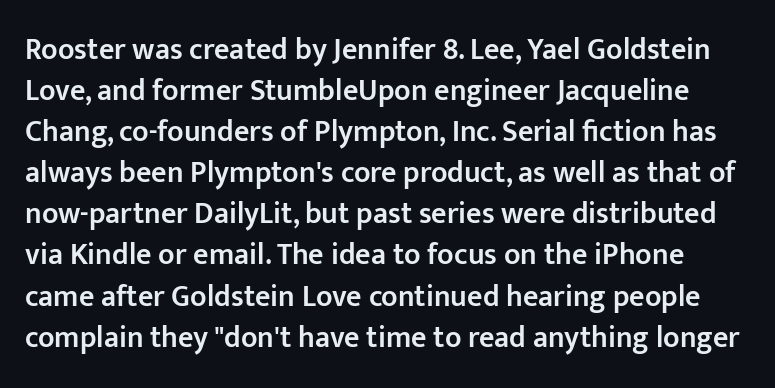
{"serif": "no", "italic": "no", "bold": "semi", "weight": "semibold", "width": "normal", "stroke_contrast": "low", "x_height": "medium", "monospaced": "no", "underline": "no", "line_spacing": "normal", "line_spacing_ratio": 1.37, "letter_spacing": "normal", "letter_spacing_em": 0.0, "glyph_px": 30}
